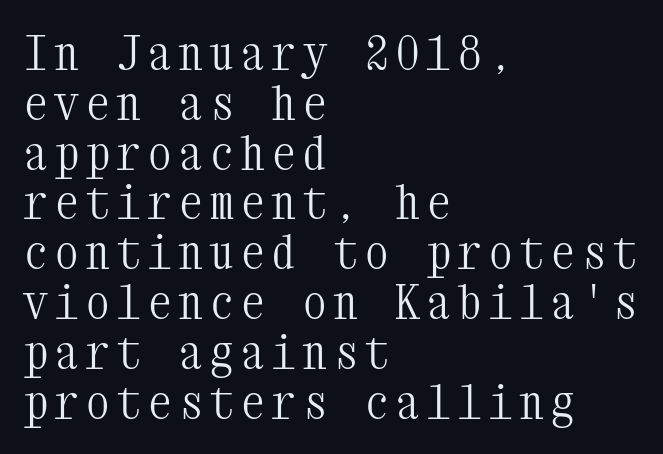
Q: Is the text bold? A: No.
Q: Is the text italic (slanted)? A: No, it is upright.
Q: Is the typeface a serif or a sans-serif typeface? A: Serif.
Q: Is the text underlined? A: No.
Q: How is the paragraph aligned? A: Left-aligned.
Q: Is the spacing between lines tight, normal or loose? A: Tight.
Q: Width (condensed, normal, or wide)? A: Condensed.
Q: Stroke contrast? A: Medium.
Q: x-height? A: Medium.
Q: Monospaced? A: Yes.
